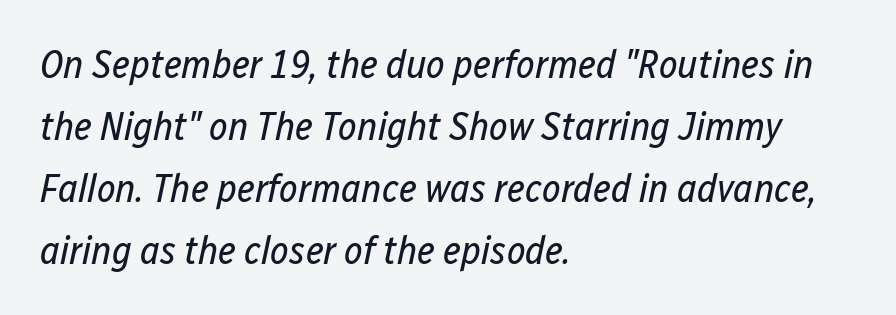
The image shows 40 px regular-weight, condensed type, italic (leaning right); set left-aligned, normal line spacing (1.55x), normal letter spacing, not underlined; low stroke contrast and a medium x-height.
